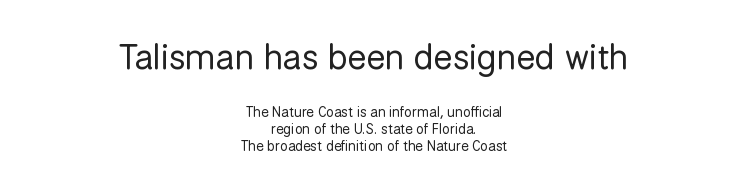
Q: Is the text bold? A: No.
Q: Is the text italic (slanted)? A: No, it is upright.
Q: Is the typeface a serif or a sans-serif typeface? A: Sans-serif.
Q: Is the text underlined? A: No.
Q: How is the paragraph aligned? A: Centered.
Q: Is the spacing between letters normal or unusually wide? A: Normal.
Q: Which block of text is set in a larger size, the first (top) or the second (bottom)? A: The first (top) one.
Q: Width (condensed, normal, or wide)? A: Normal.
Q: Stroke contrast? A: Low.
Q: x-height? A: Medium.
Q: Monospaced? A: No.
